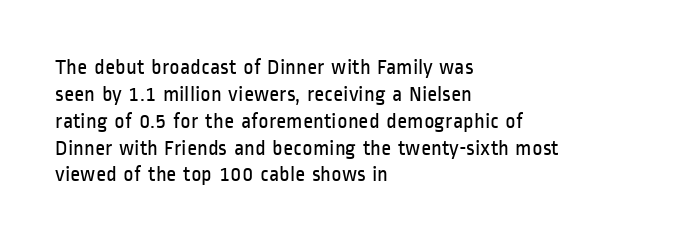
The image shows 22 px text type, upright; set left-aligned, line spacing 1.22x, normal letter spacing, not underlined.
